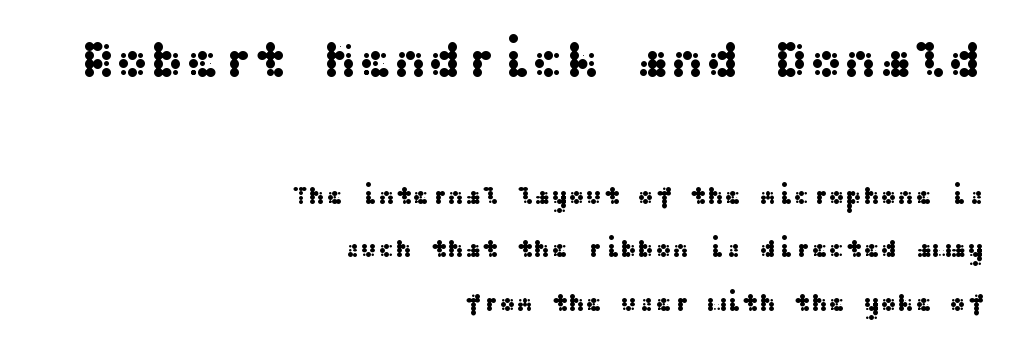
Q: Is the text italic (slanted)? A: No, it is upright.
Q: Is the typeface a serif or a sans-serif typeface? A: Sans-serif.
Q: Is the text underlined? A: No.
Q: How is the paragraph aligned? A: Right-aligned.
Q: Is the spacing between letters normal or unusually wide? A: Normal.
Q: Is the spacing between lines tight, normal or loose? A: Loose.
Q: Which block of text is set in a larger size, the first (top) or the second (bottom)? A: The first (top) one.
Q: Width (condensed, normal, or wide)? A: Wide.
Q: Stroke contrast? A: Medium.
Q: x-height? A: Medium.
